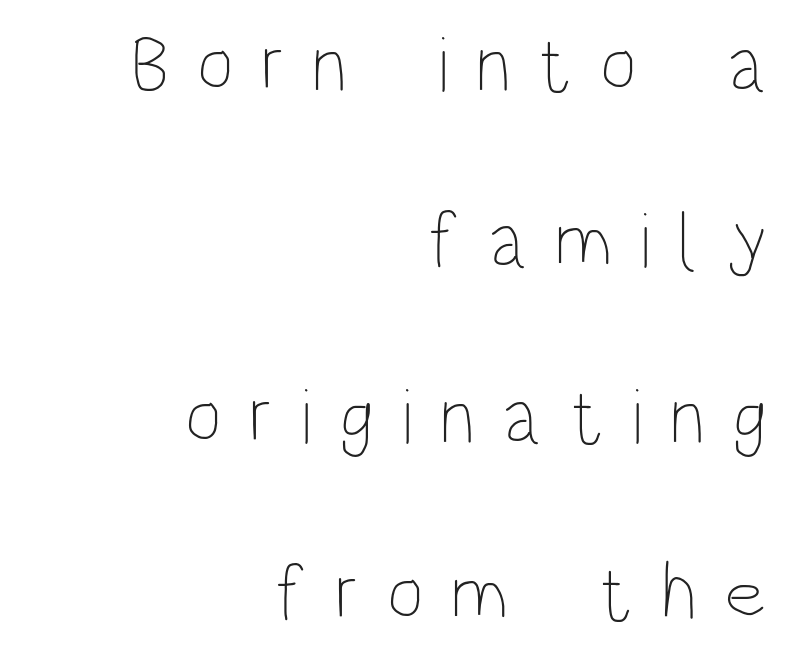
Heft: none added — not bold. The glyphs are unaccompanied by any horizontal stroke below them. Quick note: not italic, upright. Tracking value appears strongly positive — letters spread wide. If you measured baseline to baseline, you'd find a long distance. Is the block centered? No — it sits flush against the right margin.
